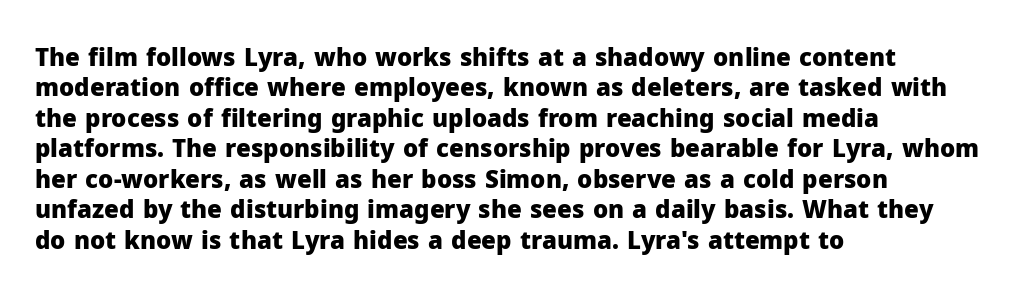
Q: Is the text bold? A: Yes.
Q: Is the text italic (slanted)? A: No, it is upright.
Q: Is the text underlined? A: No.
Q: How is the paragraph aligned? A: Left-aligned.
Q: Is the spacing between letters normal or unusually wide? A: Normal.
Q: Is the spacing between lines tight, normal or loose? A: Normal.
